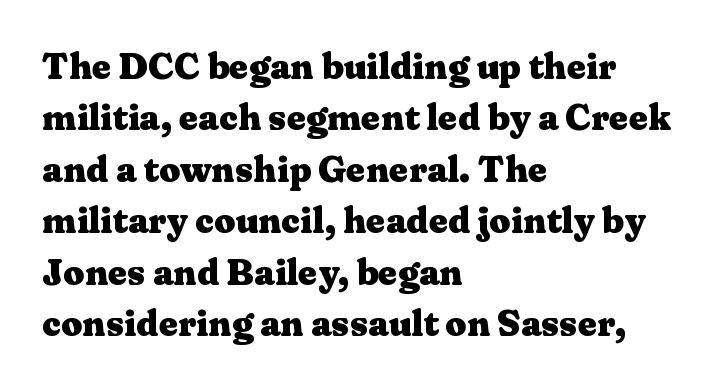
Q: Is the text bold? A: Yes.
Q: Is the text italic (slanted)? A: No, it is upright.
Q: Is the typeface a serif or a sans-serif typeface? A: Serif.
Q: Is the text underlined? A: No.
Q: How is the paragraph aligned? A: Left-aligned.
Q: Is the spacing between letters normal or unusually wide? A: Normal.
Q: Is the spacing between lines tight, normal or loose? A: Normal.
Q: Width (condensed, normal, or wide)? A: Wide.
Q: Stroke contrast? A: Medium.
Q: x-height? A: Medium.
Q: Monospaced? A: No.
